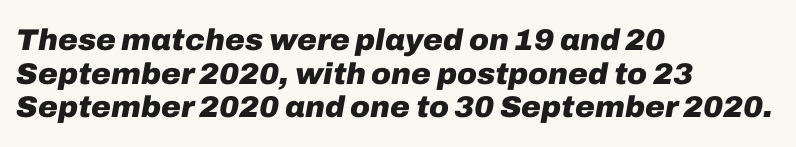
This sample is left-justified, so line endings fall wherever the words run out. Posture: slanted. Check under the words: just untouched page. Caption: standard tracking, unaltered.
